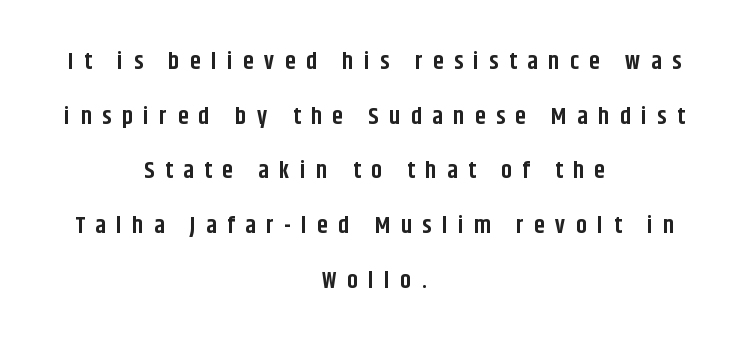
Q: Is the text bold? A: Yes.
Q: Is the text italic (slanted)? A: No, it is upright.
Q: Is the text underlined? A: No.
Q: How is the paragraph aligned? A: Centered.
Q: Is the spacing between letters normal or unusually wide? A: Unusually wide.
Q: Is the spacing between lines tight, normal or loose? A: Loose.
